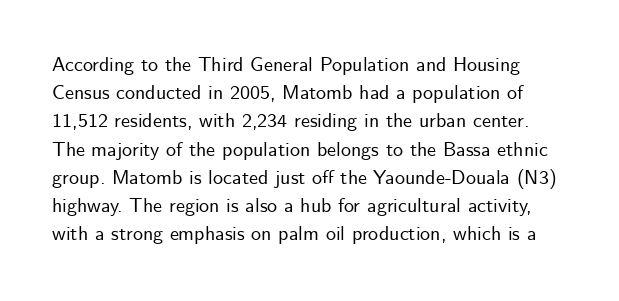
Q: Is the text italic (slanted)? A: No, it is upright.
Q: Is the text underlined? A: No.
Q: Is the spacing between letters normal or unusually wide? A: Normal.
Q: Is the spacing between lines tight, normal or loose? A: Normal.
